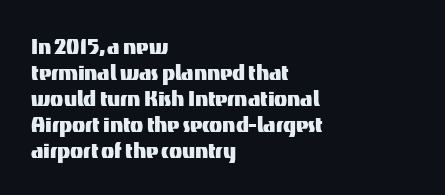
The image shows 27 px text type, upright; set left-aligned, tight line spacing (0.96x), normal letter spacing, not underlined.
